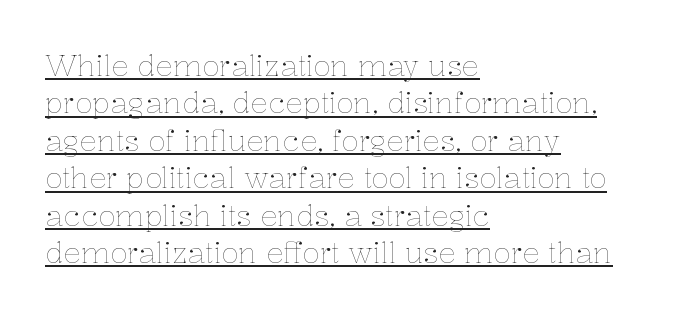
Vertically, the passage feels balanced, rows spaced as you'd expect. Nope, not italic — everything's standing straight. In terms of letterspacing, this is plain default setting. Does a line run under the words? Yes, clearly. A student would call this left alignment; a typographer would say flush left, rag right. Letters have the restrained weight of plain body copy at most.
